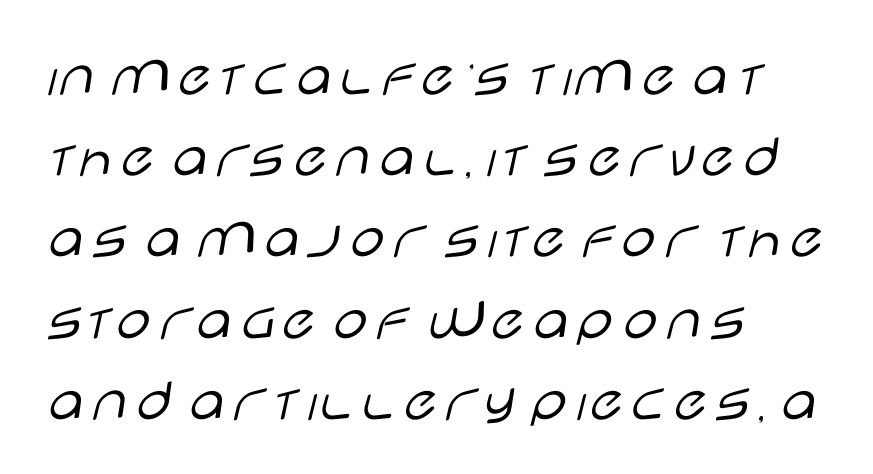
The image shows 62 px light, wide sans-serif type; set left-aligned, normal line spacing (1.31x), normal letter spacing, not underlined; low stroke contrast and a large x-height.
